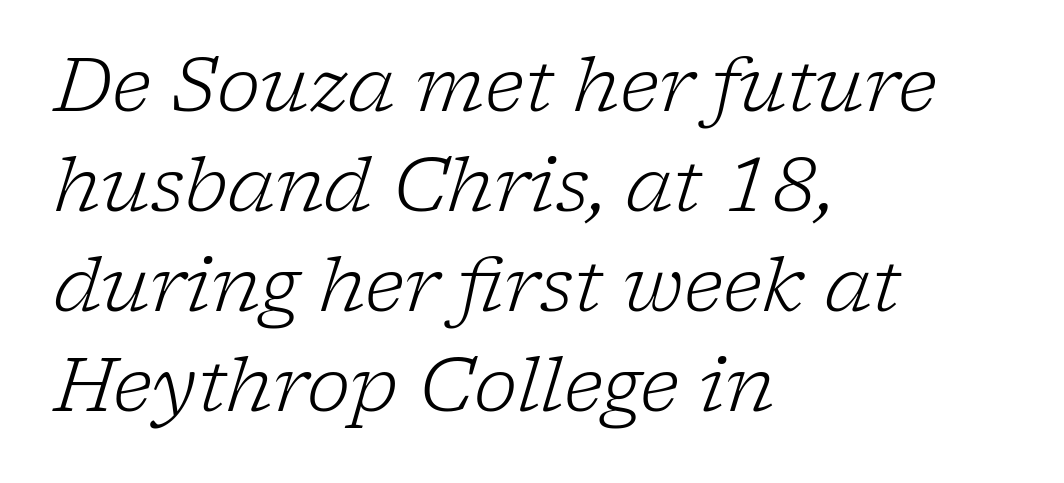
Counters stay open thanks to moderate or lighter strokes. Observe the serifs anchoring each vertical stroke in this sample. Look at the tracking — it's just the regular setting, nothing added. The ragged edge is on the right, which tells us the setting is flush left. The passage shown is typed in a proportional face where columns would drift. This sample keeps an unexceptional amount of space between lines.
